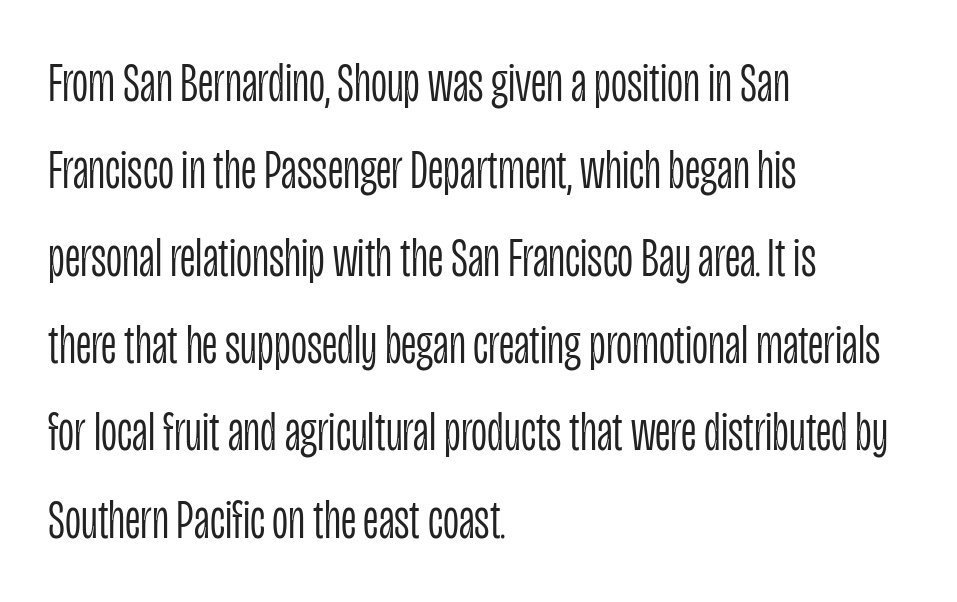
Q: Is the text bold? A: No.
Q: Is the text italic (slanted)? A: No, it is upright.
Q: Is the typeface a serif or a sans-serif typeface? A: Sans-serif.
Q: Is the text underlined? A: No.
Q: How is the paragraph aligned? A: Left-aligned.
Q: Is the spacing between letters normal or unusually wide? A: Normal.
Q: Is the spacing between lines tight, normal or loose? A: Normal.
Q: Width (condensed, normal, or wide)? A: Condensed.
Q: Stroke contrast? A: Low.
Q: x-height? A: Large.
Q: Monospaced? A: No.
